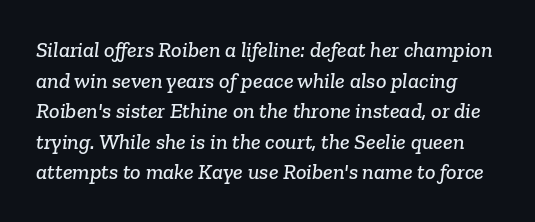
The image shows 22 px text type; set normal line spacing (1.39x), normal letter spacing, not underlined.
